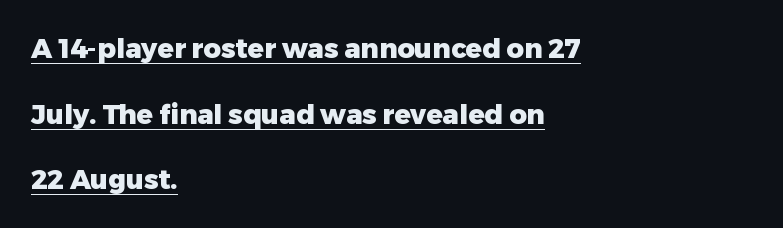
Q: Is the text bold? A: Yes.
Q: Is the text italic (slanted)? A: No, it is upright.
Q: Is the text underlined? A: Yes.
Q: How is the paragraph aligned? A: Left-aligned.
Q: Is the spacing between letters normal or unusually wide? A: Normal.
Q: Is the spacing between lines tight, normal or loose? A: Loose.
